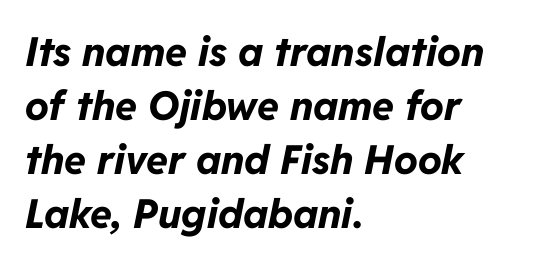
Q: Is the text bold? A: Yes.
Q: Is the text italic (slanted)? A: Yes, it leans right by about 11 degrees.
Q: Is the text underlined? A: No.
Q: How is the paragraph aligned? A: Left-aligned.
Q: Is the spacing between letters normal or unusually wide? A: Normal.
Q: Is the spacing between lines tight, normal or loose? A: Normal.
Q: Width (condensed, normal, or wide)? A: Normal.
Q: Stroke contrast? A: Low.
Q: x-height? A: Medium.
Q: Monospaced? A: No.
